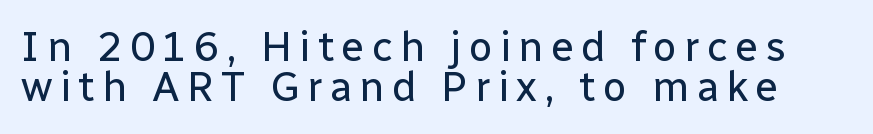
{"serif": "no", "italic": "no", "bold": "no", "weight": "regular", "width": "normal", "stroke_contrast": "low", "x_height": "medium", "monospaced": "no", "underline": "no", "line_spacing": "tight", "line_spacing_ratio": 0.96, "glyph_px": 42}
